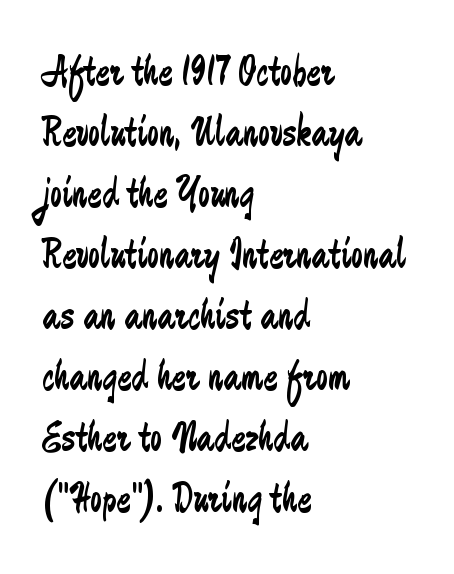
The letters carry no serifs — their stems end cleanly without finishing strokes. Honestly, the row spacing looks completely unremarkable. Horizontal alignment here is leftward, the default for most running prose. Caption: standard tracking, unaltered.
